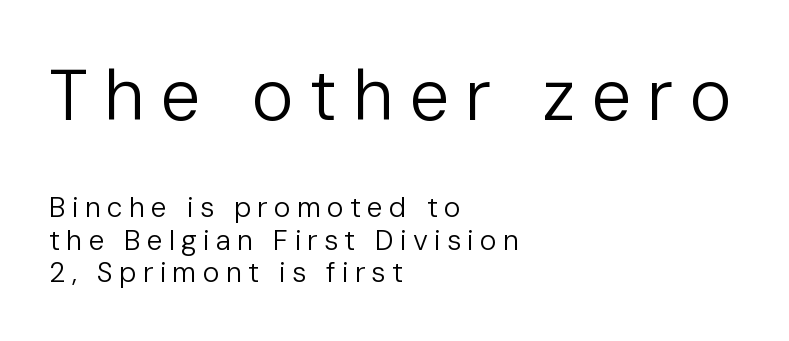
{"serif": "no", "italic": "no", "bold": "no", "weight": "regular", "width": "normal", "stroke_contrast": "low", "x_height": "medium", "monospaced": "no", "underline": "no", "align": "left", "line_spacing_ratio": 1.17, "letter_spacing": "wide", "letter_spacing_em": 0.22, "larger_block": "first", "size_ratio": 2.54, "glyph_px": 71}
